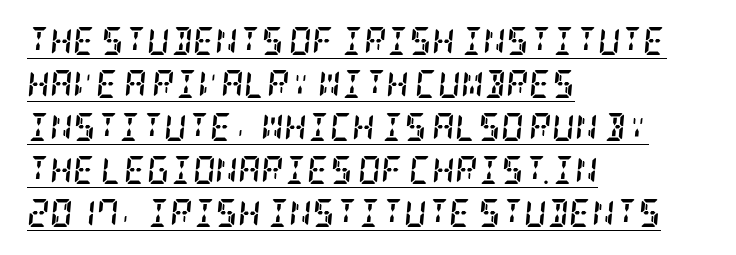
{"serif": "yes", "italic": "yes", "lean": "right", "slant_degrees": 5, "bold": "yes", "weight": "semibold", "width": "condensed", "stroke_contrast": "low", "x_height": "large", "underline": "yes", "align": "left", "line_spacing": "normal", "line_spacing_ratio": 1.54, "letter_spacing": "normal", "letter_spacing_em": 0.0, "glyph_px": 28}
